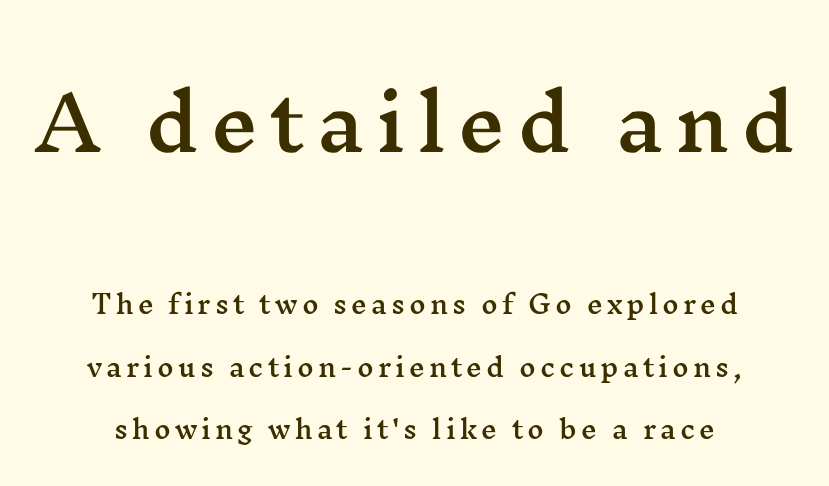
Q: Is the text italic (slanted)? A: No, it is upright.
Q: Is the typeface a serif or a sans-serif typeface? A: Serif.
Q: Is the text underlined? A: No.
Q: How is the paragraph aligned? A: Centered.
Q: Is the spacing between lines tight, normal or loose? A: Loose.
Q: Which block of text is set in a larger size, the first (top) or the second (bottom)? A: The first (top) one.
Q: Width (condensed, normal, or wide)? A: Wide.
Q: Stroke contrast? A: Medium.
Q: x-height? A: Medium.
Q: Monospaced? A: No.
